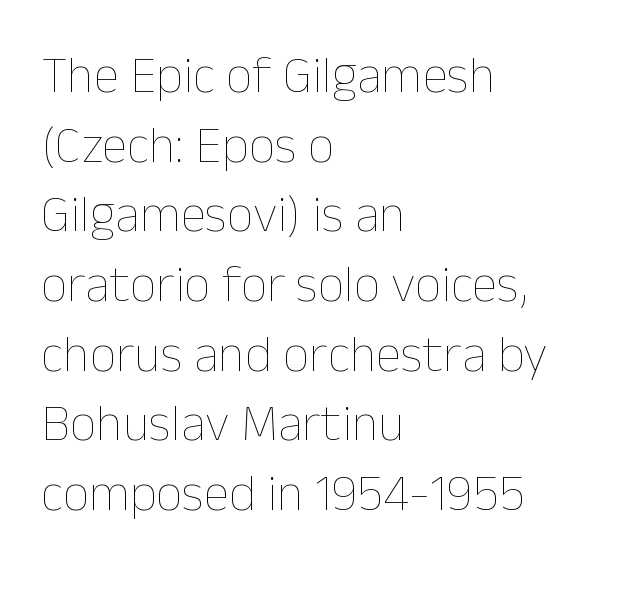
The image shows 52 px thin type, upright; set left-aligned, normal line spacing (1.34x), normal letter spacing, not underlined; low stroke contrast and a medium x-height.
